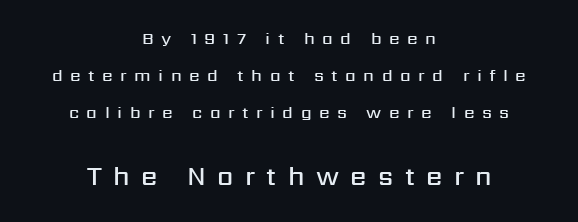
Q: Is the text bold? A: Semi-bold.
Q: Is the text italic (slanted)? A: No, it is upright.
Q: Is the text underlined? A: No.
Q: How is the paragraph aligned? A: Centered.
Q: Is the spacing between letters normal or unusually wide? A: Unusually wide.
Q: Is the spacing between lines tight, normal or loose? A: Loose.
Q: Which block of text is set in a larger size, the first (top) or the second (bottom)? A: The second (bottom) one.
